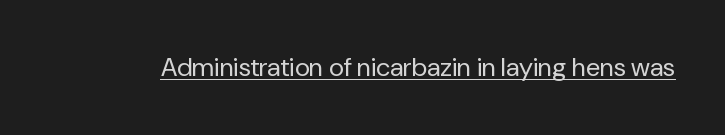
Short note: letters normally spaced. Is this a heavy cut? Hardly; it is regular or lighter. This sample uses an upright cut, with every glyph sitting square on the baseline. Is there an underline? Yes — a line sits under the letters.
